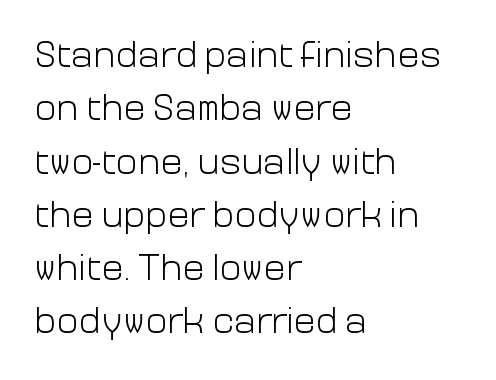
The image shows 37 px light sans-serif type, upright; set left-aligned, normal line spacing (1.44x), normal letter spacing, not underlined; low stroke contrast and a medium x-height.
